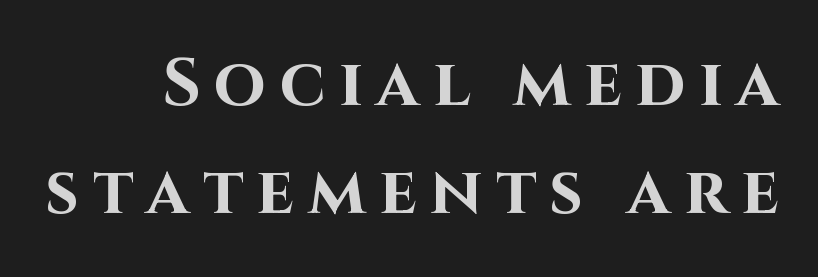
{"serif": "no", "italic": "no", "bold": "yes", "weight": "bold", "width": "normal", "stroke_contrast": "high", "x_height": "large", "monospaced": "no", "underline": "no", "line_spacing": "normal", "line_spacing_ratio": 1.61, "letter_spacing": "wide", "letter_spacing_em": 0.2, "glyph_px": 67}
